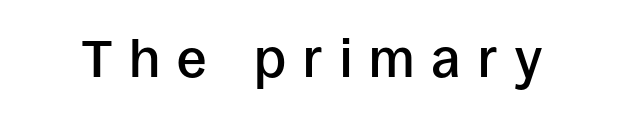
Q: Is the text bold? A: Semi-bold.
Q: Is the text italic (slanted)? A: No, it is upright.
Q: Is the typeface a serif or a sans-serif typeface? A: Sans-serif.
Q: Is the text underlined? A: No.
Q: Is the spacing between letters normal or unusually wide? A: Unusually wide.
Q: Width (condensed, normal, or wide)? A: Normal.
Q: Stroke contrast? A: Low.
Q: x-height? A: Large.
Q: Monospaced? A: No.
